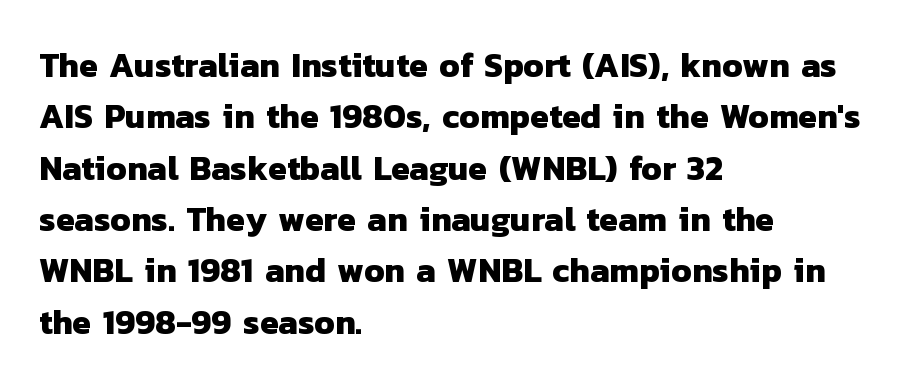
The image shows 34 px heavy sans-serif type; set left-aligned, normal line spacing (1.51x), normal letter spacing, not underlined; low stroke contrast and a medium x-height.
